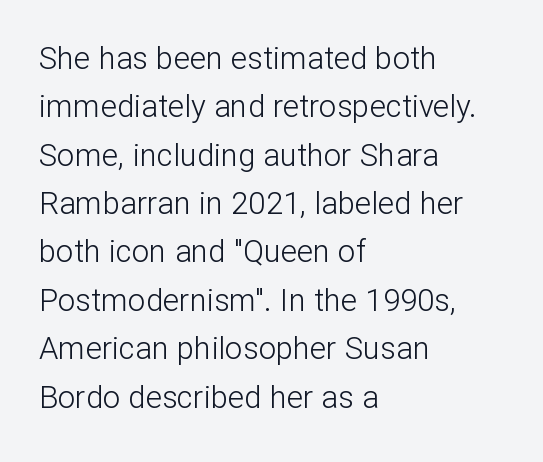
Q: Is the text bold? A: No.
Q: Is the text italic (slanted)? A: No, it is upright.
Q: Is the typeface a serif or a sans-serif typeface? A: Sans-serif.
Q: Is the text underlined? A: No.
Q: How is the paragraph aligned? A: Left-aligned.
Q: Is the spacing between letters normal or unusually wide? A: Normal.
Q: Is the spacing between lines tight, normal or loose? A: Normal.
Q: Width (condensed, normal, or wide)? A: Normal.
Q: Stroke contrast? A: Low.
Q: x-height? A: Medium.
Q: Monospaced? A: No.
